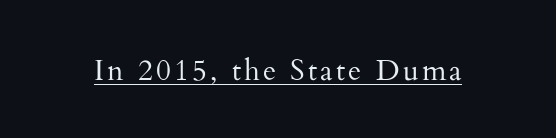
{"serif": "yes", "italic": "no", "bold": "no", "weight": "regular", "width": "normal", "stroke_contrast": "medium", "x_height": "small", "monospaced": "no", "underline": "yes", "glyph_px": 29}
